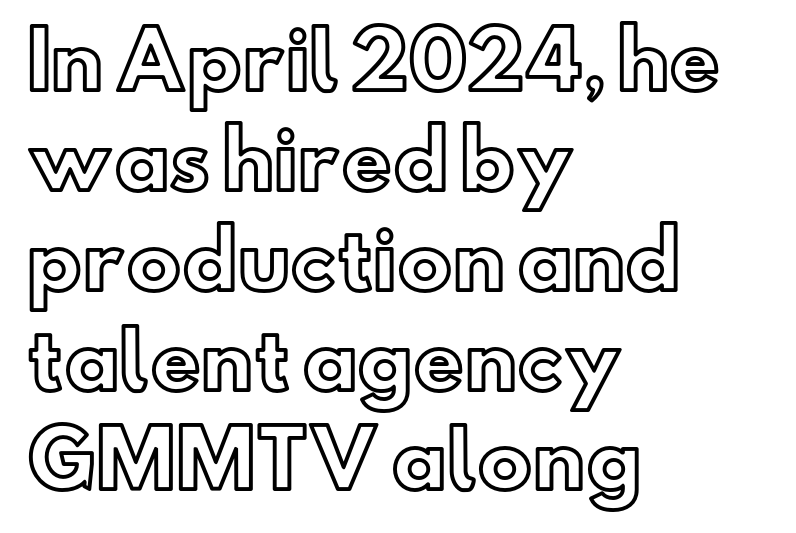
The image shows 78 px text type, upright; set left-aligned, normal line spacing (1.28x), normal letter spacing, not underlined; a small x-height.
